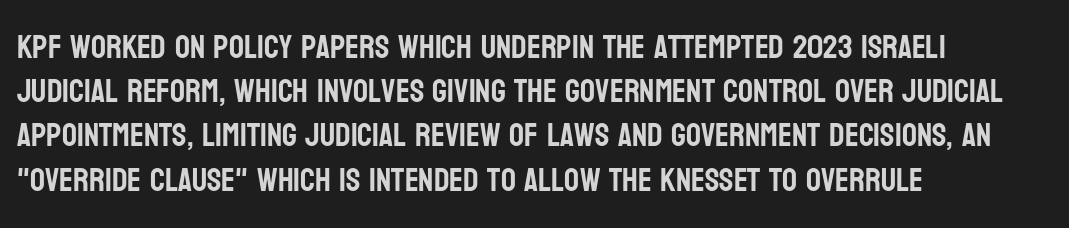
The image shows 33 px condensed sans-serif type, upright; set left-aligned, normal line spacing (1.34x), normal letter spacing, not underlined; low stroke contrast and a large x-height.
